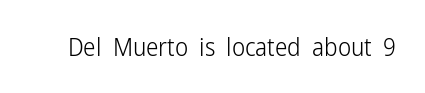
{"italic": "no", "bold": "no", "underline": "no", "letter_spacing": "normal", "letter_spacing_em": 0.0, "glyph_px": 25}
